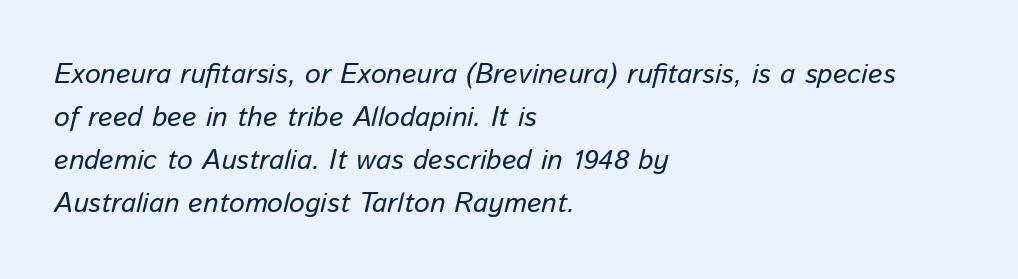
A normal amount of white space separates one row of letters from the next. Each line starts at the same left margin while the right side varies. The lettering tilts uniformly, giving the passage an italic look. The specimen omits any rule beneath the text block's lines.
